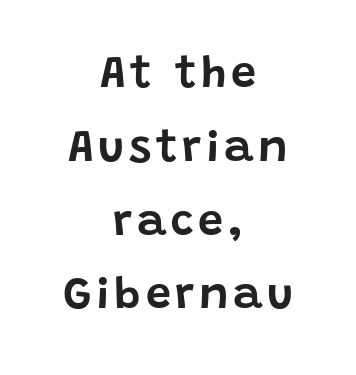
Regarding leading, the lines here are spaced in the standard way. Only glyphs here, with clear space below each row. The typeface chosen for these lines omits serifs. Italic? Not at all — the glyphs are vertical. The passage is arranged like a title page — every line centered.
